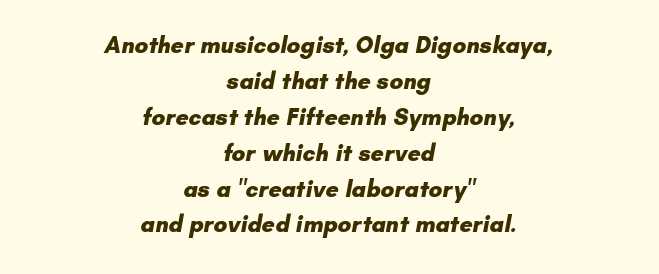
The image shows 23 px bold type; set centered, normal line spacing (1.56x), normal letter spacing, not underlined.
